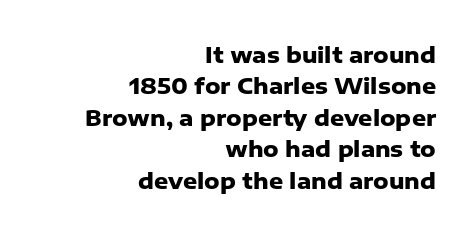
Q: Is the text bold? A: Yes.
Q: Is the text italic (slanted)? A: No, it is upright.
Q: Is the text underlined? A: No.
Q: How is the paragraph aligned? A: Right-aligned.
Q: Is the spacing between letters normal or unusually wide? A: Normal.
Q: Is the spacing between lines tight, normal or loose? A: Normal.
